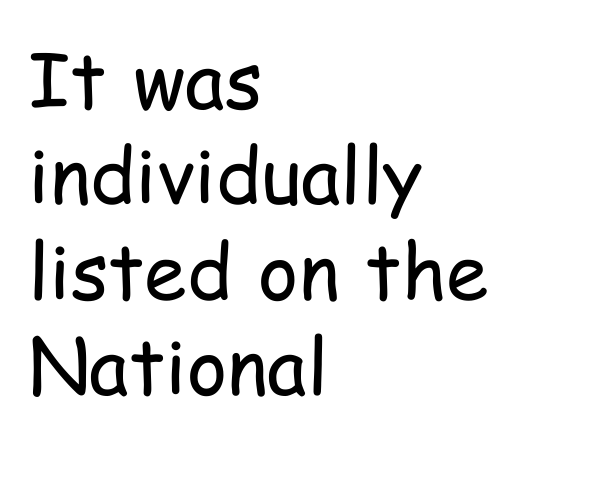
The image shows 77 px regular-weight, condensed sans-serif type, upright; set left-aligned, line spacing 1.24x, normal letter spacing, not underlined; low stroke contrast and a medium x-height.
